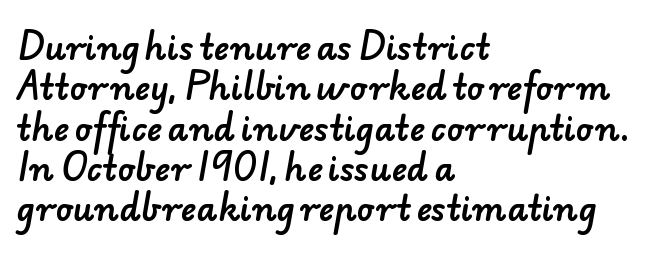
The image shows 33 px sans-serif type; set left-aligned, line spacing 1.22x, normal letter spacing, not underlined; low stroke contrast and a small x-height.
